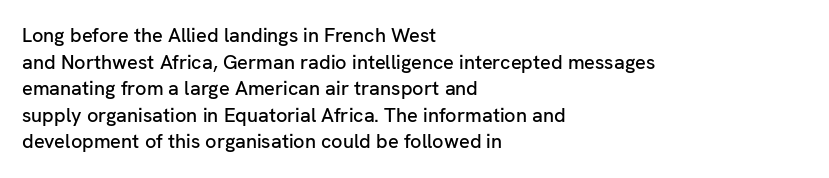
{"italic": "no", "underline": "no", "align": "left", "line_spacing": "normal", "line_spacing_ratio": 1.33, "letter_spacing": "normal", "letter_spacing_em": 0.0, "glyph_px": 20}
